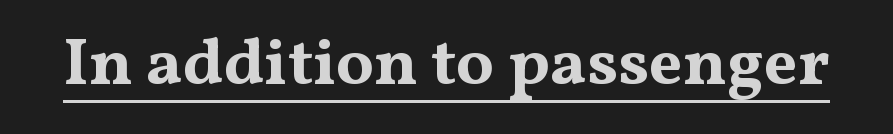
Q: Is the text bold? A: Yes.
Q: Is the text italic (slanted)? A: No, it is upright.
Q: Is the typeface a serif or a sans-serif typeface? A: Serif.
Q: Is the text underlined? A: Yes.
Q: Is the spacing between letters normal or unusually wide? A: Normal.
Q: Width (condensed, normal, or wide)? A: Wide.
Q: Stroke contrast? A: Medium.
Q: x-height? A: Medium.
Q: Monospaced? A: No.
